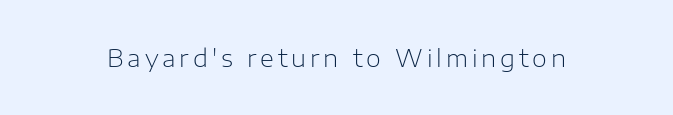
Q: Is the text bold? A: No.
Q: Is the text italic (slanted)? A: No, it is upright.
Q: Is the text underlined? A: No.
